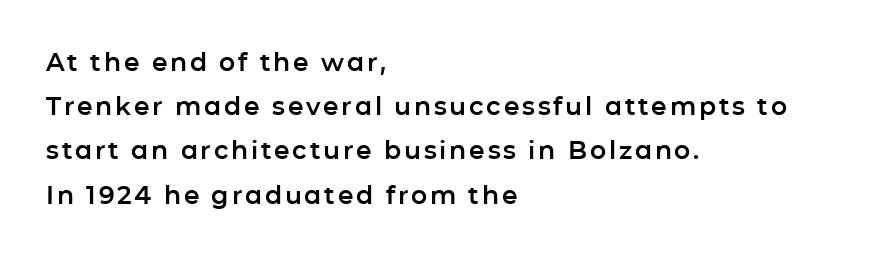
The image shows 25 px text type, upright; set left-aligned, line spacing 1.77x, not underlined.
